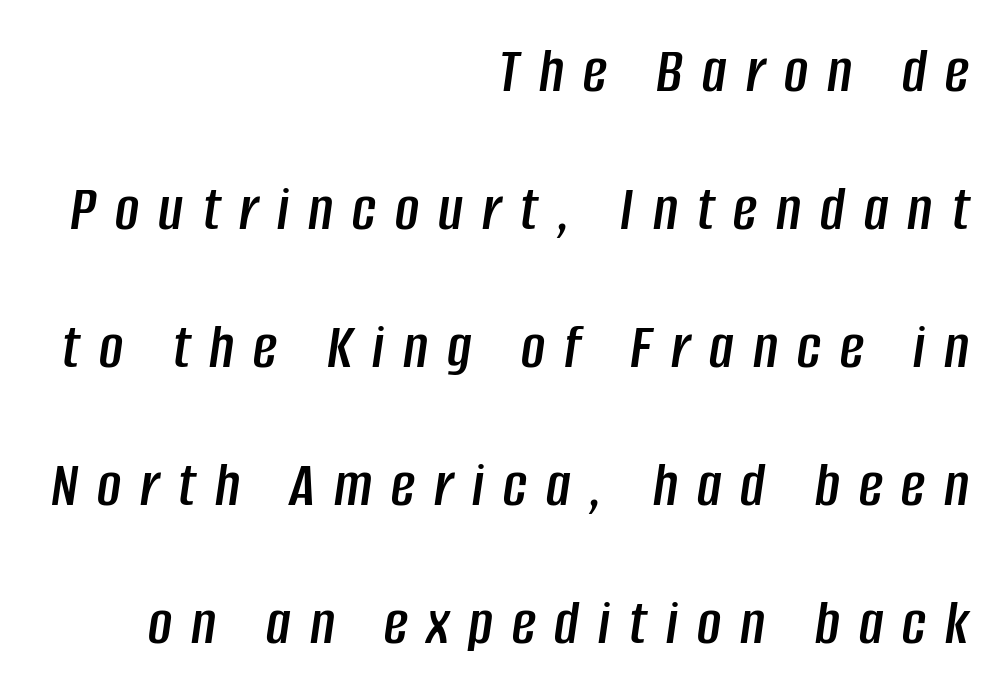
{"italic": "yes", "lean": "right", "slant_degrees": 8, "width": "condensed", "stroke_contrast": "low", "x_height": "large", "monospaced": "no", "underline": "no", "align": "right", "line_spacing": "loose", "line_spacing_ratio": 2.09, "letter_spacing": "wide", "letter_spacing_em": 0.29, "glyph_px": 66}
